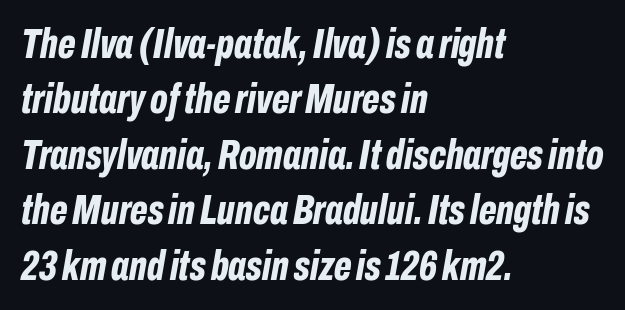
{"italic": "yes", "lean": "right", "slant_degrees": 10, "bold": "yes", "weight": "bold", "width": "condensed", "stroke_contrast": "low", "x_height": "medium", "monospaced": "no", "underline": "no", "align": "left", "line_spacing": "normal", "line_spacing_ratio": 1.32, "letter_spacing": "normal", "letter_spacing_em": 0.0, "glyph_px": 42}
